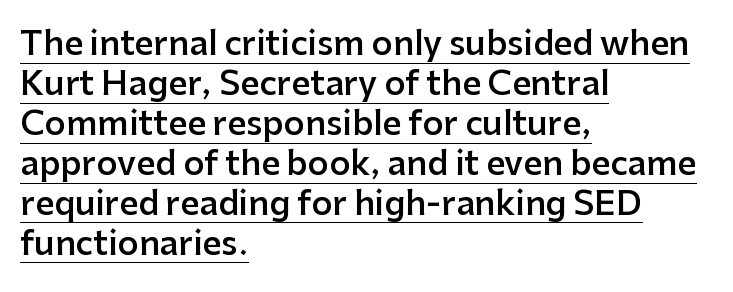
Visually the block forms a straight wall on the left and a jagged coastline on the right. The letters carry no serifs — their stems end cleanly without finishing strokes. A rule runs beneath these lines of type. The axis of the letterforms is exactly vertical.
